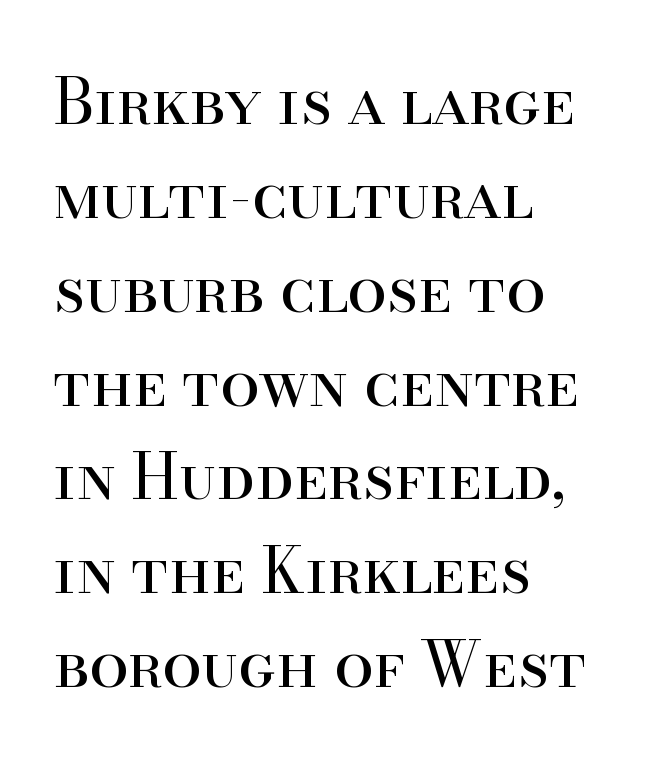
The image shows 63 px regular-weight serif type, upright; set left-aligned, normal line spacing (1.49x), normal letter spacing, not underlined; high stroke contrast and a small x-height.
